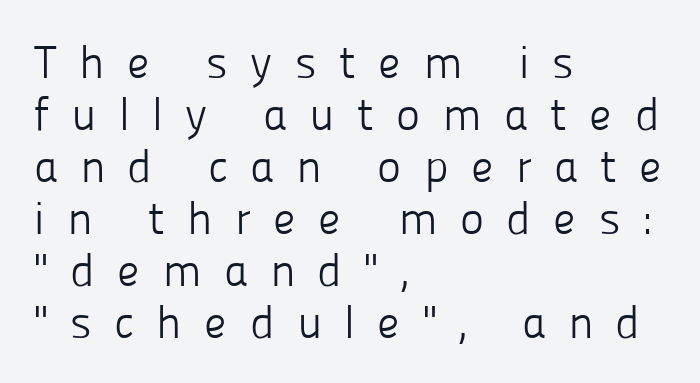
Q: Is the text bold? A: No.
Q: Is the text italic (slanted)? A: No, it is upright.
Q: Is the typeface a serif or a sans-serif typeface? A: Sans-serif.
Q: Is the text underlined? A: No.
Q: How is the paragraph aligned? A: Left-aligned.
Q: Is the spacing between letters normal or unusually wide? A: Unusually wide.
Q: Is the spacing between lines tight, normal or loose? A: Tight.
Q: Width (condensed, normal, or wide)? A: Normal.
Q: Stroke contrast? A: Low.
Q: x-height? A: Medium.
Q: Monospaced? A: No.
